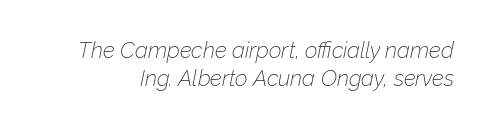
Q: Is the text bold? A: No.
Q: Is the text italic (slanted)? A: Yes, it leans right by about 12 degrees.
Q: Is the text underlined? A: No.
Q: Is the spacing between letters normal or unusually wide? A: Normal.
Q: Is the spacing between lines tight, normal or loose? A: Normal.
